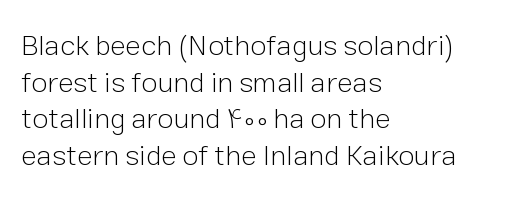
Q: Is the text bold? A: No.
Q: Is the text italic (slanted)? A: No, it is upright.
Q: Is the typeface a serif or a sans-serif typeface? A: Sans-serif.
Q: Is the text underlined? A: No.
Q: How is the paragraph aligned? A: Left-aligned.
Q: Is the spacing between letters normal or unusually wide? A: Normal.
Q: Is the spacing between lines tight, normal or loose? A: Normal.
Q: Width (condensed, normal, or wide)? A: Normal.
Q: Stroke contrast? A: Low.
Q: x-height? A: Medium.
Q: Monospaced? A: No.
